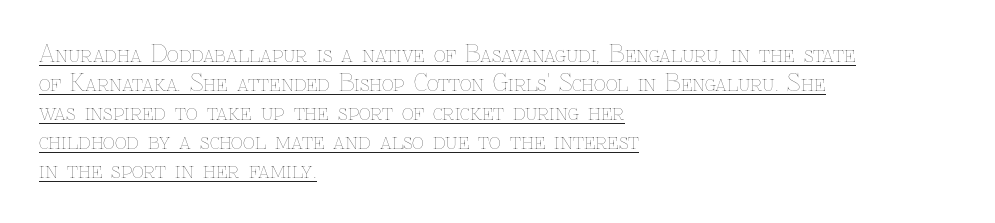
Q: Is the text bold? A: No.
Q: Is the text italic (slanted)? A: No, it is upright.
Q: Is the text underlined? A: Yes.
Q: How is the paragraph aligned? A: Left-aligned.
Q: Is the spacing between letters normal or unusually wide? A: Normal.
Q: Is the spacing between lines tight, normal or loose? A: Normal.
